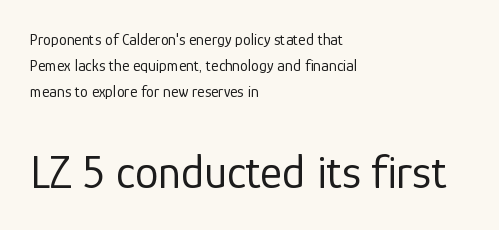
Q: Is the text bold? A: No.
Q: Is the text italic (slanted)? A: No, it is upright.
Q: Is the typeface a serif or a sans-serif typeface? A: Sans-serif.
Q: Is the text underlined? A: No.
Q: How is the paragraph aligned? A: Left-aligned.
Q: Is the spacing between letters normal or unusually wide? A: Normal.
Q: Is the spacing between lines tight, normal or loose? A: Normal.
Q: Which block of text is set in a larger size, the first (top) or the second (bottom)? A: The second (bottom) one.
Q: Width (condensed, normal, or wide)? A: Normal.
Q: Stroke contrast? A: Low.
Q: x-height? A: Medium.
Q: Monospaced? A: No.
